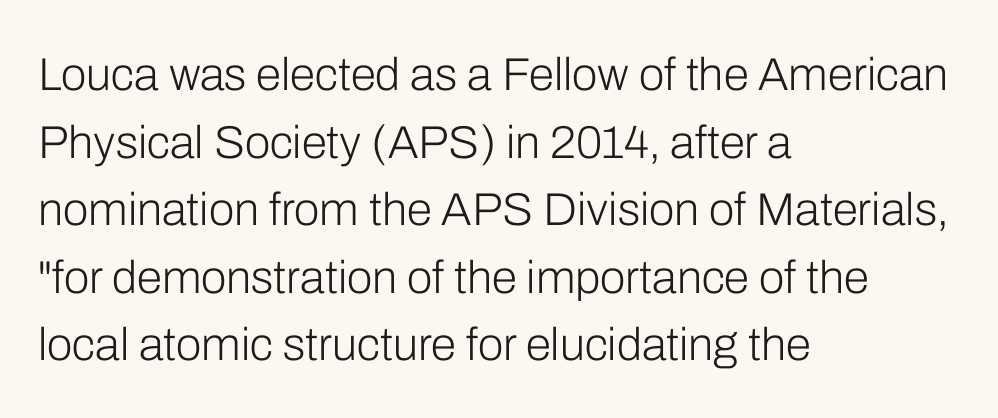
{"serif": "no", "italic": "no", "bold": "no", "weight": "light", "width": "normal", "stroke_contrast": "low", "x_height": "medium", "monospaced": "no", "underline": "no", "align": "left", "line_spacing": "normal", "line_spacing_ratio": 1.47, "letter_spacing": "normal", "letter_spacing_em": 0.0, "glyph_px": 46}
